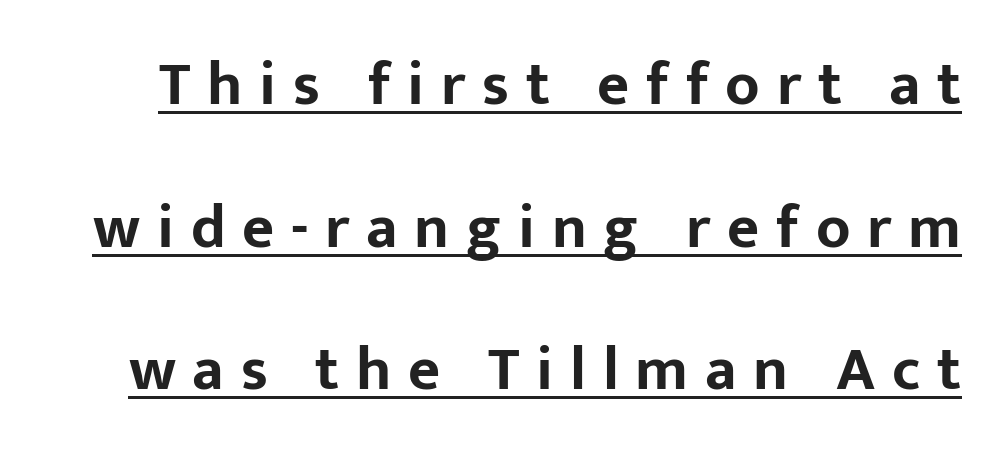
The image shows 62 px bold sans-serif type, upright; set loose line spacing (2.3x), unusually wide letter spacing (+0.27 em), underlined; low stroke contrast and a medium x-height.
